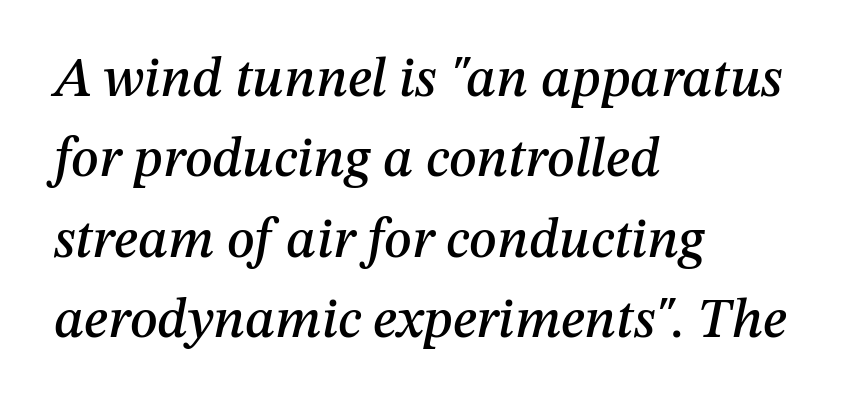
{"italic": "yes", "lean": "right", "slant_degrees": 12, "width": "normal", "stroke_contrast": "medium", "x_height": "medium", "monospaced": "no", "underline": "no", "align": "left", "line_spacing": "normal", "line_spacing_ratio": 1.46, "letter_spacing": "normal", "letter_spacing_em": 0.0, "glyph_px": 55}
